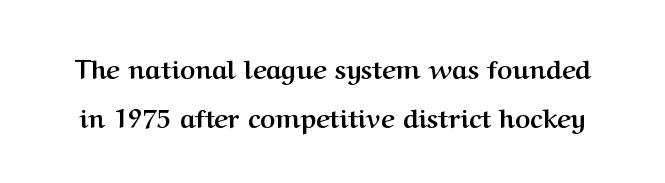
The image shows 26 px bold type, upright; set loose line spacing (1.9x), normal letter spacing, not underlined.
